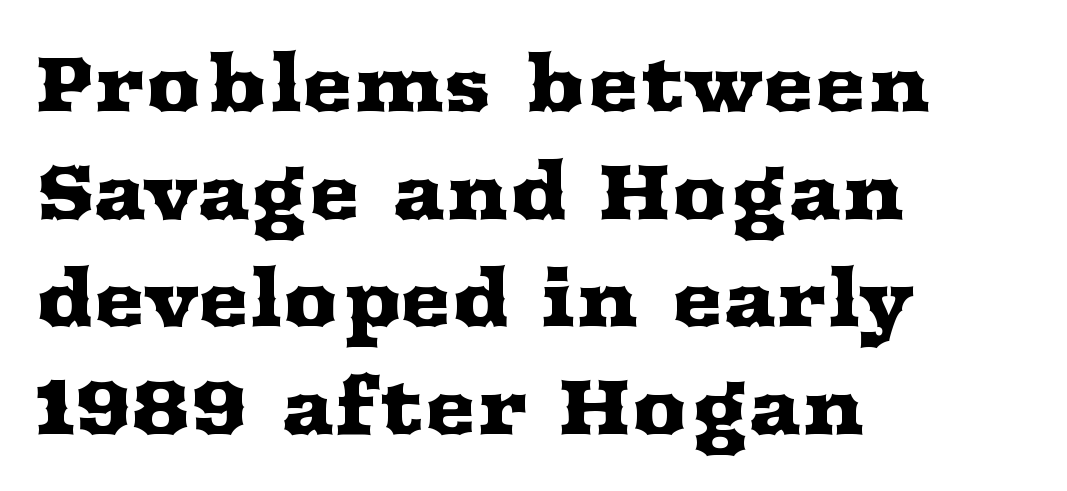
The image shows 78 px wide serif type, upright; set left-aligned, normal line spacing (1.38x), normal letter spacing, not underlined; medium stroke contrast and a medium x-height.
